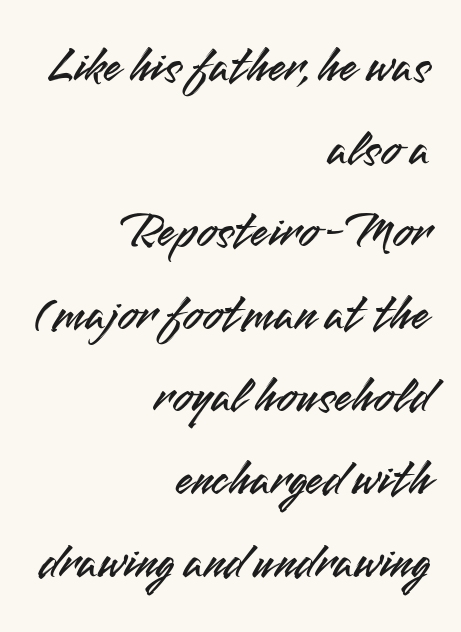
Here the glyphs are tracked normally, forming tight word shapes. Check where the strokes stop: nothing finishes them off — pure sans. Students, observe: this is what conventionally led text looks like. Short and long lines alike share a common ending point at right. This sample has the flowing, uneven cadence of proportional lettering.
